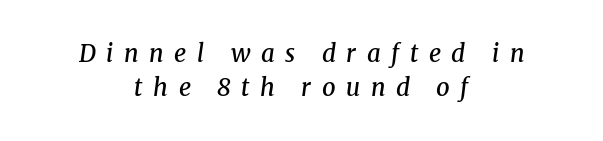
The image shows 24 px text type, italic (leaning right); set centered, normal line spacing (1.41x), unusually wide letter spacing (+0.44 em), not underlined.
